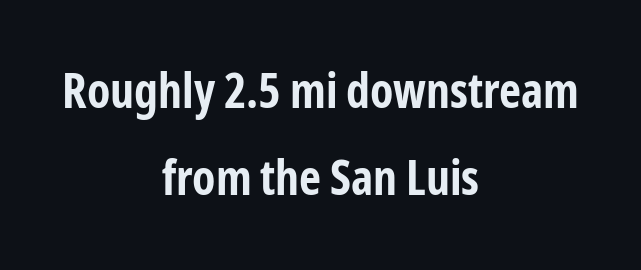
The letters are bold, with thick, heavy strokes. Is the letter spacing exaggerated? No — it looks like the ordinary default. The typography opts for an upright posture over an oblique one. Type style note: lacks serifs.
